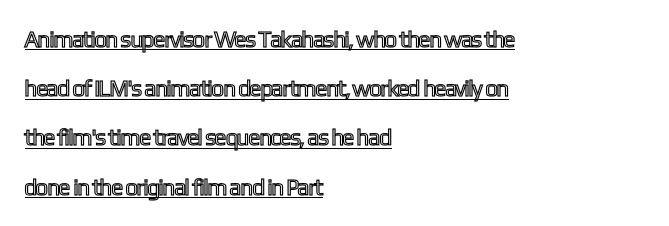
These characters rest on top of a visible drawn line. The lines are spread far apart with generous leading. The rendering anchors every line to the left-hand side. Does the lettering tilt? It doesn't — this is upright.
